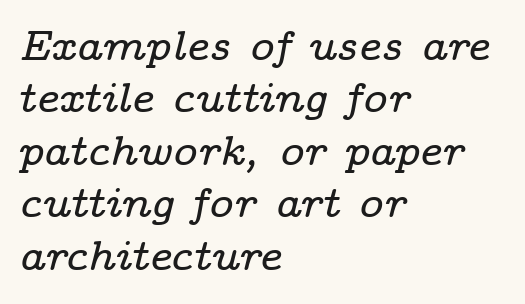
The designer went with a serif here, giving each stem small feet. The tracking reads as untouched default to a designer's eye. The letters advance in unequal steps, a hallmark of proportional type. Reading down the column, the eye jumps a familiar distance to each next line. Notice how the passage keeps a crisp vertical edge on the left only.
